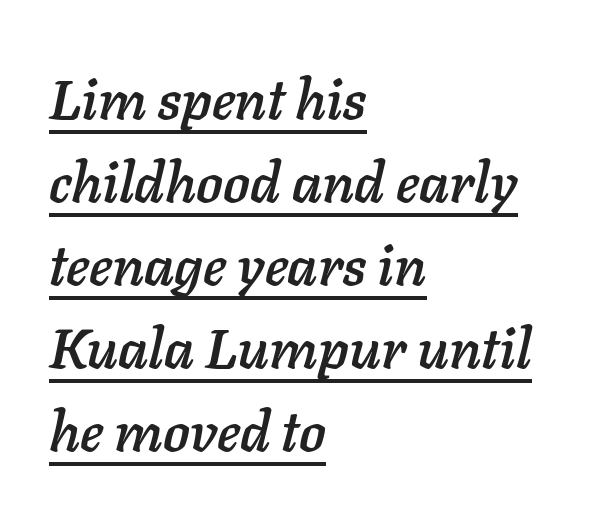
The image shows 56 px text type, italic (leaning right); set left-aligned, normal line spacing (1.48x), normal letter spacing, underlined; low stroke contrast and a medium x-height.
